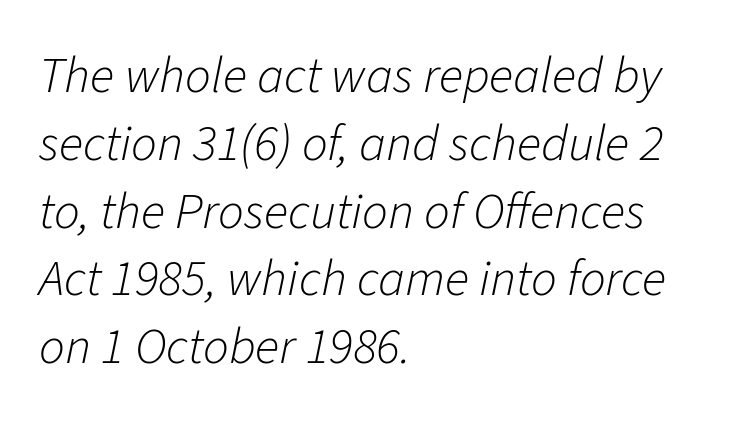
Q: Is the text bold? A: No.
Q: Is the text italic (slanted)? A: Yes, it leans right by about 11 degrees.
Q: Is the text underlined? A: No.
Q: How is the paragraph aligned? A: Left-aligned.
Q: Is the spacing between letters normal or unusually wide? A: Normal.
Q: Is the spacing between lines tight, normal or loose? A: Normal.
Q: Width (condensed, normal, or wide)? A: Normal.
Q: Stroke contrast? A: Low.
Q: x-height? A: Medium.
Q: Monospaced? A: No.
